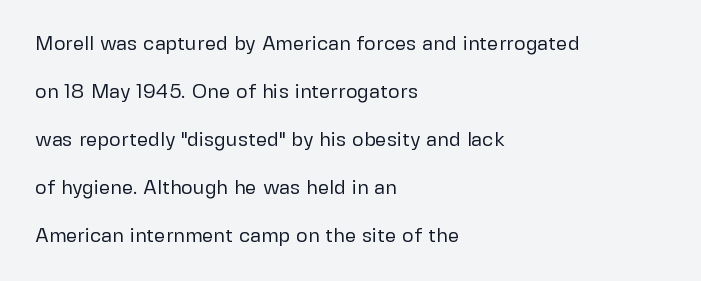
Q: Is the text bold? A: No.
Q: Is the text italic (slanted)? A: No, it is upright.
Q: Is the text underlined? A: No.
Q: How is the paragraph aligned? A: Left-aligned.
Q: Is the spacing between letters normal or unusually wide? A: Normal.
Q: Is the spacing between lines tight, normal or loose? A: Loose.
